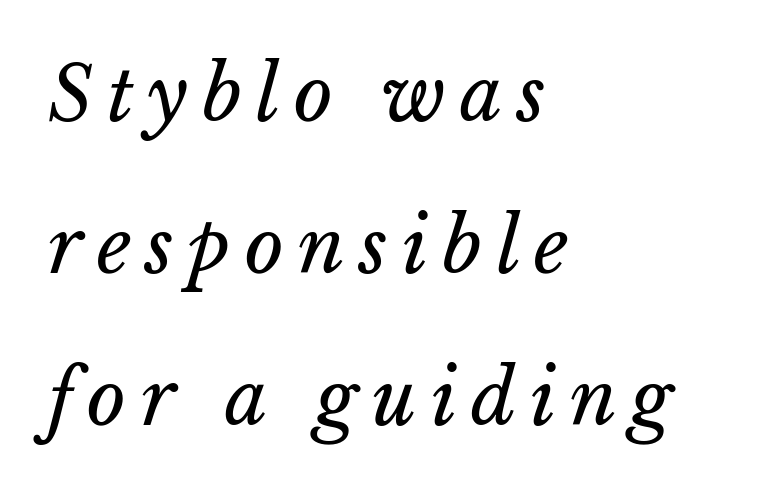
The image shows 75 px regular-weight type, italic (leaning right); set left-aligned, loose line spacing (2.03x), not underlined; low stroke contrast and a medium x-height.
